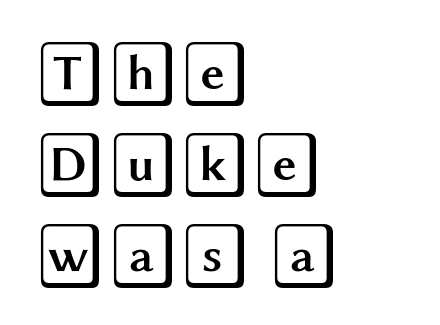
{"italic": "no", "width": "wide", "x_height": "large", "underline": "no", "align": "left", "line_spacing": "normal", "line_spacing_ratio": 1.38, "letter_spacing": "normal", "letter_spacing_em": 0.0, "glyph_px": 66}
